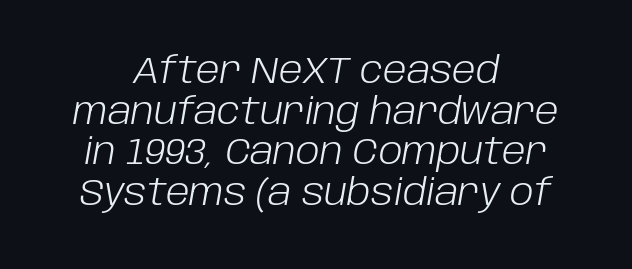
Q: Is the text bold? A: No.
Q: Is the text italic (slanted)? A: Yes, it leans right by about 10 degrees.
Q: Is the text underlined? A: No.
Q: How is the paragraph aligned? A: Centered.
Q: Is the spacing between letters normal or unusually wide? A: Normal.
Q: Is the spacing between lines tight, normal or loose? A: Tight.
Q: Width (condensed, normal, or wide)? A: Normal.
Q: Stroke contrast? A: Low.
Q: x-height? A: Large.
Q: Monospaced? A: No.
